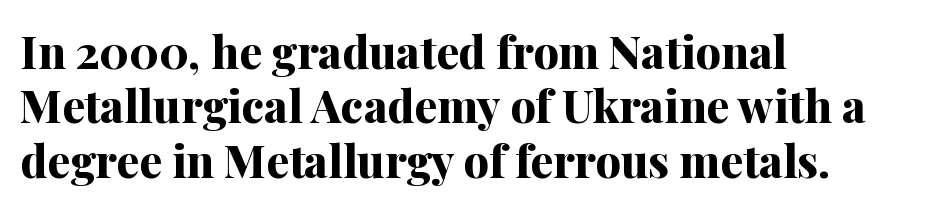
Q: Is the text bold? A: Yes.
Q: Is the text italic (slanted)? A: No, it is upright.
Q: Is the typeface a serif or a sans-serif typeface? A: Serif.
Q: Is the text underlined? A: No.
Q: How is the paragraph aligned? A: Left-aligned.
Q: Is the spacing between letters normal or unusually wide? A: Normal.
Q: Width (condensed, normal, or wide)? A: Normal.
Q: Stroke contrast? A: Medium.
Q: x-height? A: Medium.
Q: Monospaced? A: No.
